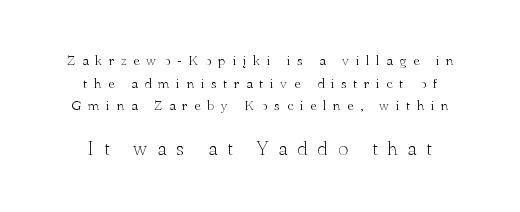
The image shows 20 px text type, upright; set centered, normal line spacing (1.61x), unusually wide letter spacing (+0.49 em), not underlined; the second (bottom) block is 1.43x larger.
